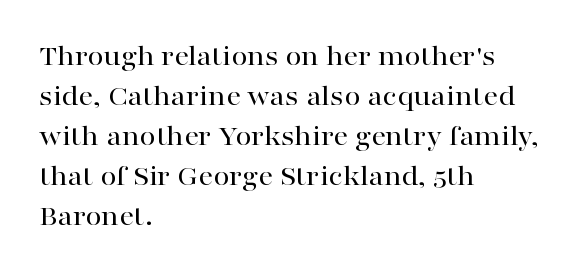
{"serif": "yes", "italic": "no", "width": "wide", "stroke_contrast": "high", "x_height": "medium", "monospaced": "no", "underline": "no", "align": "left", "line_spacing": "normal", "line_spacing_ratio": 1.38, "letter_spacing": "normal", "letter_spacing_em": 0.0, "glyph_px": 29}
